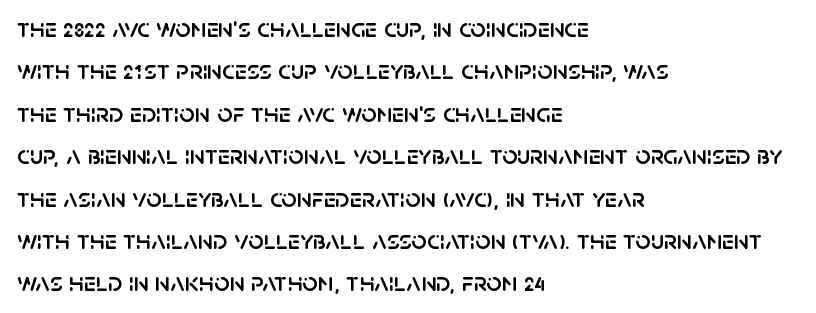
Successive baselines arrive at the customary interval. Tall strokes in this sample are plumb rather than angled. Where is the straight margin? On the left. Lines of text with bare space underneath. Each word holds together tightly as a unit, with standard inter-letter gaps.
